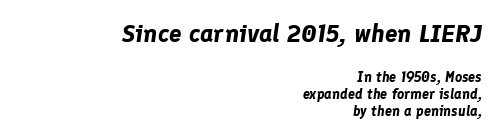
{"italic": "yes", "lean": "right", "slant_degrees": 8, "bold": "yes", "underline": "no", "align": "right", "line_spacing_ratio": 1.2, "letter_spacing": "normal", "letter_spacing_em": 0.0, "larger_block": "first", "size_ratio": 1.79, "glyph_px": 25}
